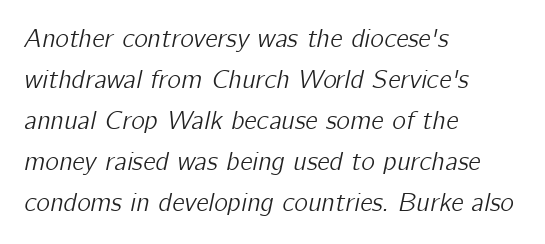
Q: Is the text italic (slanted)? A: Yes, it leans right by about 12 degrees.
Q: Is the text underlined? A: No.
Q: How is the paragraph aligned? A: Left-aligned.
Q: Is the spacing between letters normal or unusually wide? A: Normal.
Q: Is the spacing between lines tight, normal or loose? A: Normal.
